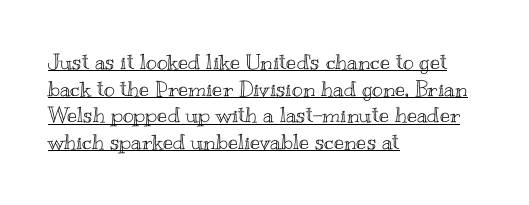
{"italic": "no", "underline": "yes", "align": "left", "line_spacing": "normal", "line_spacing_ratio": 1.27, "letter_spacing": "normal", "letter_spacing_em": 0.0, "glyph_px": 21}
